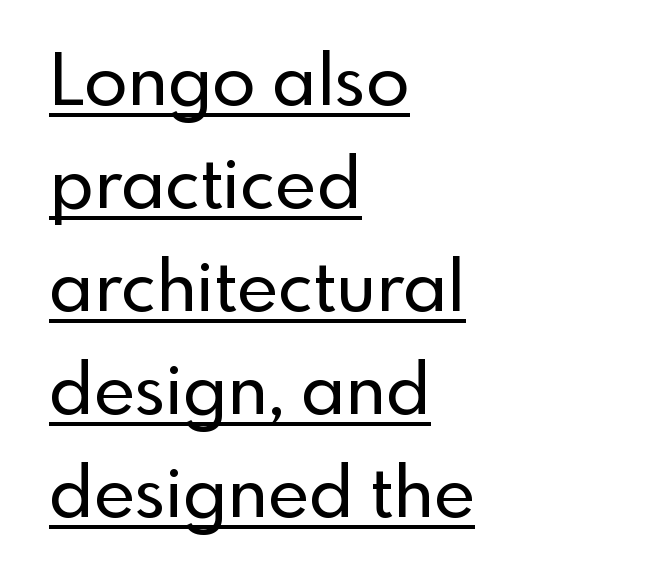
The image shows 71 px sans-serif type, upright; set left-aligned, normal line spacing (1.45x), normal letter spacing, underlined; a small x-height.
